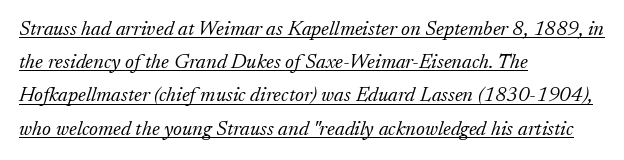
Q: Is the text bold? A: No.
Q: Is the text italic (slanted)? A: Yes, it leans right by about 17 degrees.
Q: Is the text underlined? A: Yes.
Q: How is the paragraph aligned? A: Left-aligned.
Q: Is the spacing between letters normal or unusually wide? A: Normal.
Q: Is the spacing between lines tight, normal or loose? A: Normal.
